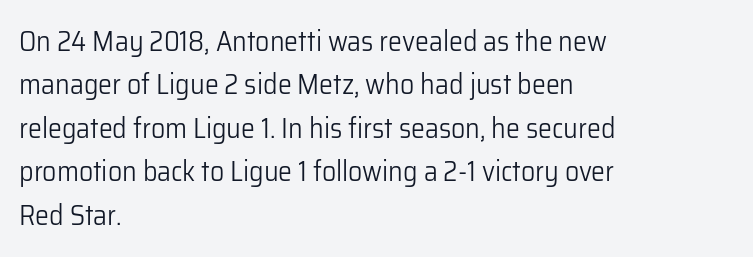
Students, observe: this is what conventionally led text looks like. These lines keep a tight, regular rhythm from letter to letter. The passage shown is typed in a proportional face where columns would drift. A clean baseline with only descenders dipping below it.
